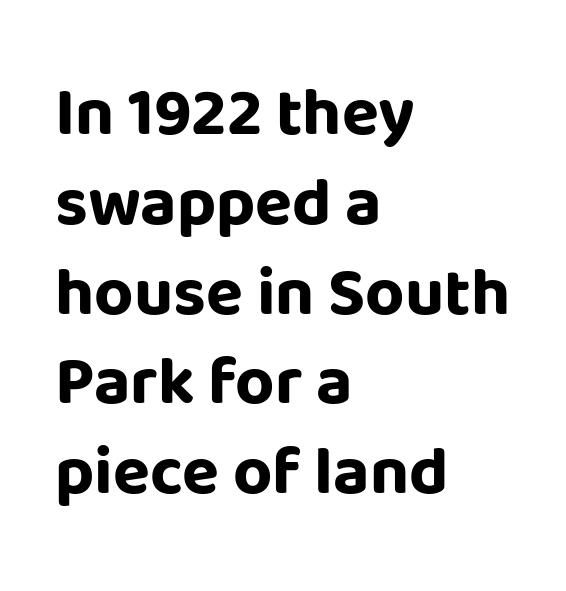
Q: Is the text bold? A: Yes.
Q: Is the text italic (slanted)? A: No, it is upright.
Q: Is the typeface a serif or a sans-serif typeface? A: Sans-serif.
Q: Is the text underlined? A: No.
Q: How is the paragraph aligned? A: Left-aligned.
Q: Is the spacing between letters normal or unusually wide? A: Normal.
Q: Is the spacing between lines tight, normal or loose? A: Normal.
Q: Width (condensed, normal, or wide)? A: Normal.
Q: Stroke contrast? A: Low.
Q: x-height? A: Large.
Q: Monospaced? A: No.
